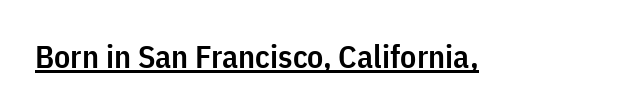
Does the type have serifs? No, each stem ends abruptly. The rendering uses a semibold face; strokes are thickened but not to full bold. Caption: lettering with a line underneath. These lines are rendered in a variable-pitch font. Letter spacing: default.
